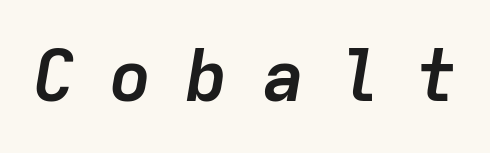
Q: Is the text bold? A: Yes.
Q: Is the text italic (slanted)? A: Yes, it leans right by about 9 degrees.
Q: Is the text underlined? A: No.
Q: Is the spacing between letters normal or unusually wide? A: Unusually wide.
Q: Width (condensed, normal, or wide)? A: Normal.
Q: Stroke contrast? A: Low.
Q: x-height? A: Medium.
Q: Monospaced? A: Yes.
